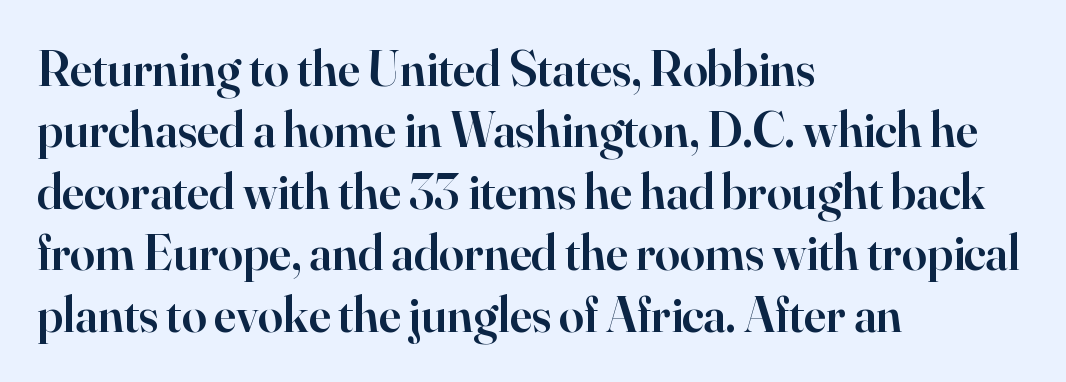
The image shows 50 px semibold serif type, upright; set left-aligned, line spacing 1.23x, normal letter spacing, not underlined; high stroke contrast and a small x-height.
